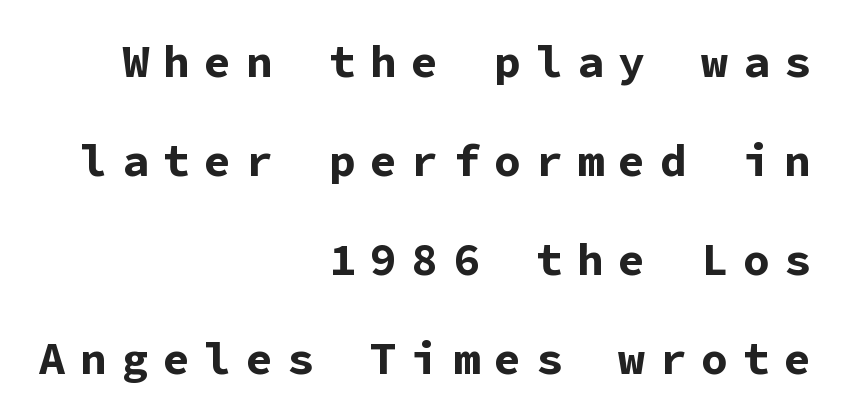
The image shows 45 px bold sans-serif type, upright, monospaced; set right-aligned, loose line spacing (2.2x), unusually wide letter spacing (+0.32 em), not underlined; low stroke contrast and a medium x-height.
